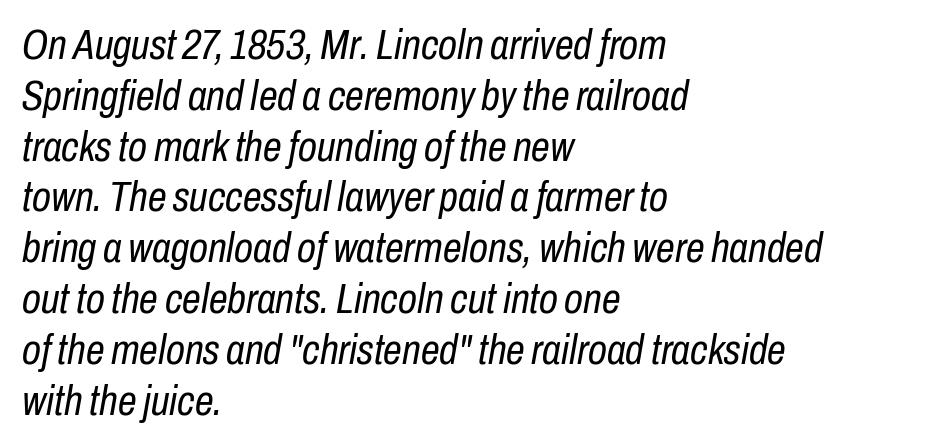
This sample has the flowing, uneven cadence of proportional lettering. You can tell it's italic because the verticals aren't actually vertical. The typesetting does not lean heavy: it is not bold. Compared with a centered layout, this one pins lines to the left instead.
